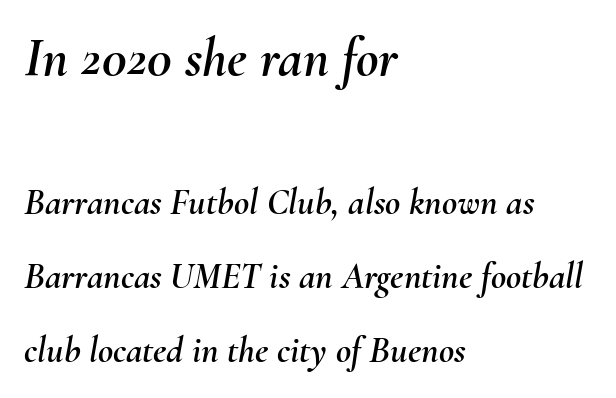
The words here are not underlined. These lines are rendered in a variable-pitch font. Slant detected: the letters are inclined. This layout puts the oversized block above and the modest block below.
